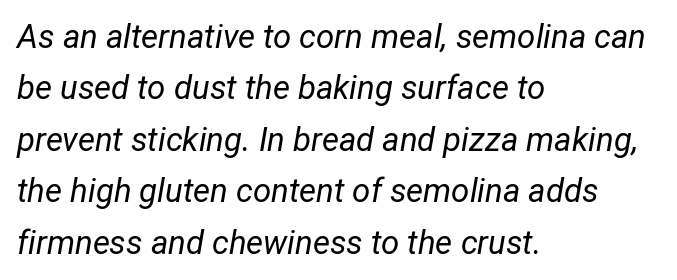
Q: Is the text bold? A: No.
Q: Is the text italic (slanted)? A: Yes, it leans right by about 12 degrees.
Q: Is the text underlined? A: No.
Q: How is the paragraph aligned? A: Left-aligned.
Q: Is the spacing between letters normal or unusually wide? A: Normal.
Q: Is the spacing between lines tight, normal or loose? A: Normal.
Q: Width (condensed, normal, or wide)? A: Condensed.
Q: Stroke contrast? A: Low.
Q: x-height? A: Medium.
Q: Monospaced? A: No.
